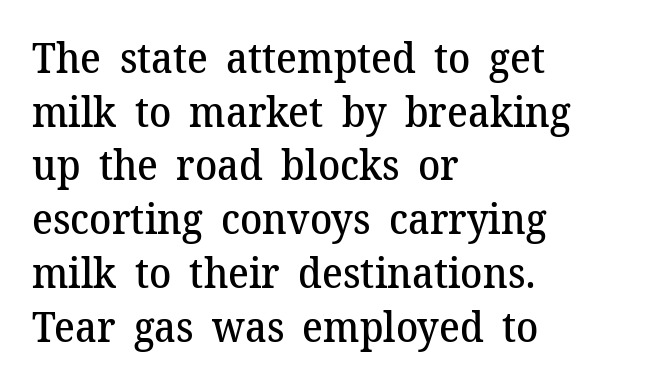
Q: Is the text bold? A: Semi-bold.
Q: Is the text italic (slanted)? A: No, it is upright.
Q: Is the typeface a serif or a sans-serif typeface? A: Serif.
Q: Is the text underlined? A: No.
Q: How is the paragraph aligned? A: Left-aligned.
Q: Is the spacing between letters normal or unusually wide? A: Normal.
Q: Is the spacing between lines tight, normal or loose? A: Normal.
Q: Width (condensed, normal, or wide)? A: Normal.
Q: Stroke contrast? A: Medium.
Q: x-height? A: Medium.
Q: Monospaced? A: No.
